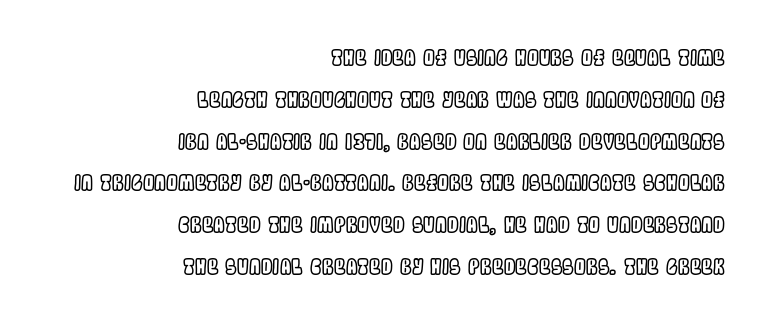
The image shows 21 px text type, upright; set right-aligned, loose line spacing (1.99x), normal letter spacing, not underlined.
